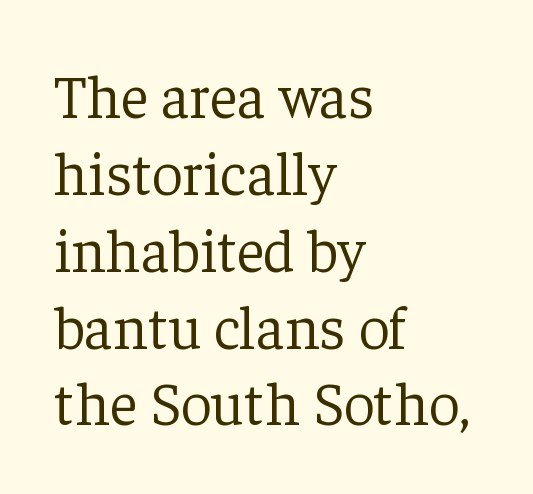
{"serif": "yes", "italic": "no", "bold": "no", "weight": "light", "width": "normal", "stroke_contrast": "low", "x_height": "medium", "monospaced": "no", "underline": "no", "align": "left", "line_spacing": "normal", "line_spacing_ratio": 1.26, "letter_spacing": "normal", "letter_spacing_em": 0.0, "glyph_px": 61}
